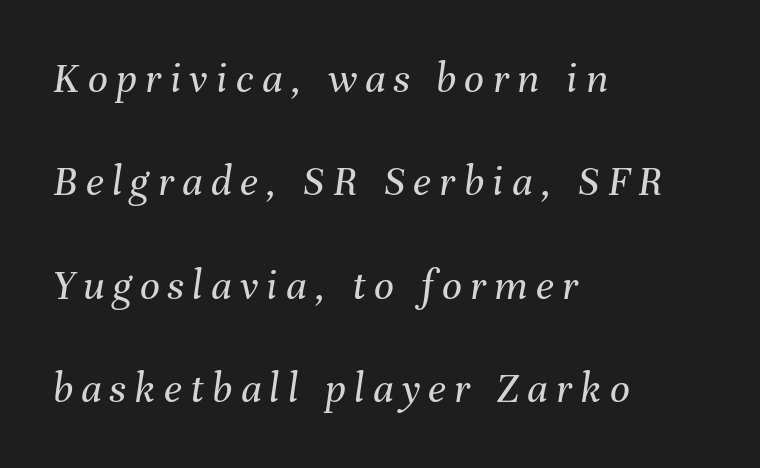
Q: Is the text bold? A: No.
Q: Is the text italic (slanted)? A: Yes, it leans right by about 8 degrees.
Q: Is the text underlined? A: No.
Q: How is the paragraph aligned? A: Left-aligned.
Q: Is the spacing between lines tight, normal or loose? A: Loose.
Q: Width (condensed, normal, or wide)? A: Normal.
Q: Stroke contrast? A: Medium.
Q: x-height? A: Medium.
Q: Monospaced? A: No.
